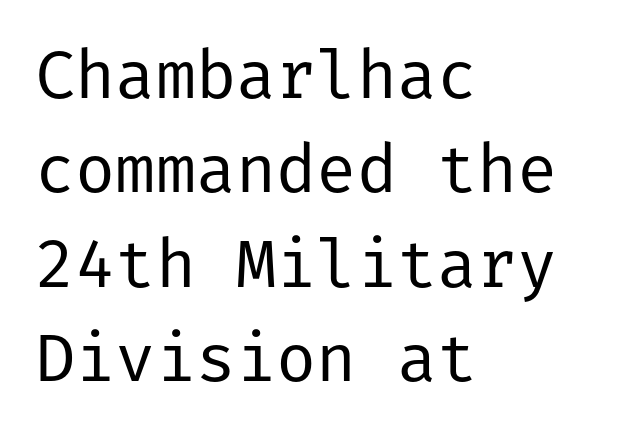
Is the letter spacing exaggerated? No — it looks like the ordinary default. Left-aligned paragraph, ragged on the right. Unbolded letterforms with no extra heft. The vertical gap from one line to the next is medium. Look at the bottom of the vertical strokes: they stop flat, with no serifs.
